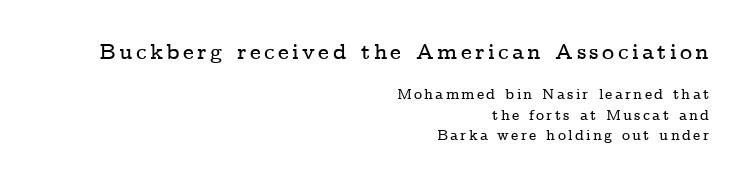
Q: Is the text italic (slanted)? A: No, it is upright.
Q: Is the text underlined? A: No.
Q: How is the paragraph aligned? A: Right-aligned.
Q: Is the spacing between lines tight, normal or loose? A: Normal.
Q: Which block of text is set in a larger size, the first (top) or the second (bottom)? A: The first (top) one.
